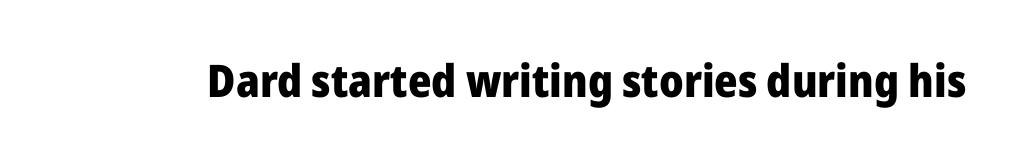
When letters stand straight like this, we call the style roman or upright. Varying glyph widths throughout — classic text-font behaviour. These lines keep a tight, regular rhythm from letter to letter. The rendering shows plain stroke endings on the letterforms — a sans-serif design. Bold? Absolutely — the strokes are thick and heavy.
